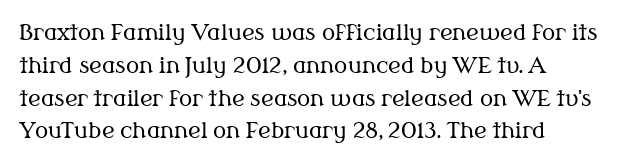
The image shows 22 px text type, upright; set left-aligned, normal line spacing (1.49x), normal letter spacing, not underlined.
